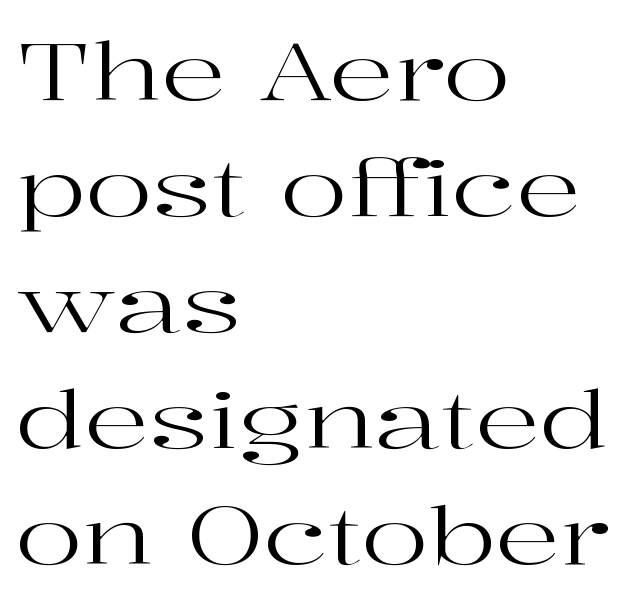
Q: Is the text bold? A: No.
Q: Is the text italic (slanted)? A: No, it is upright.
Q: Is the typeface a serif or a sans-serif typeface? A: Serif.
Q: Is the text underlined? A: No.
Q: How is the paragraph aligned? A: Left-aligned.
Q: Is the spacing between letters normal or unusually wide? A: Normal.
Q: Is the spacing between lines tight, normal or loose? A: Normal.
Q: Width (condensed, normal, or wide)? A: Wide.
Q: Stroke contrast? A: High.
Q: x-height? A: Medium.
Q: Monospaced? A: No.
